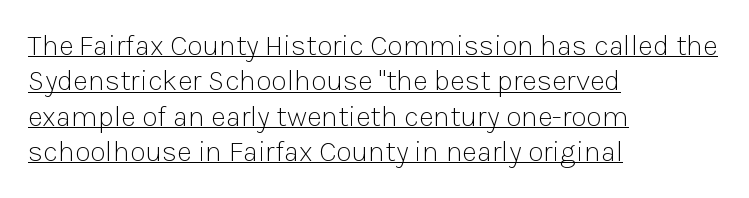
Q: Is the text bold? A: No.
Q: Is the text italic (slanted)? A: No, it is upright.
Q: Is the typeface a serif or a sans-serif typeface? A: Sans-serif.
Q: Is the text underlined? A: Yes.
Q: How is the paragraph aligned? A: Left-aligned.
Q: Is the spacing between letters normal or unusually wide? A: Normal.
Q: Width (condensed, normal, or wide)? A: Normal.
Q: Stroke contrast? A: Low.
Q: x-height? A: Medium.
Q: Monospaced? A: No.
